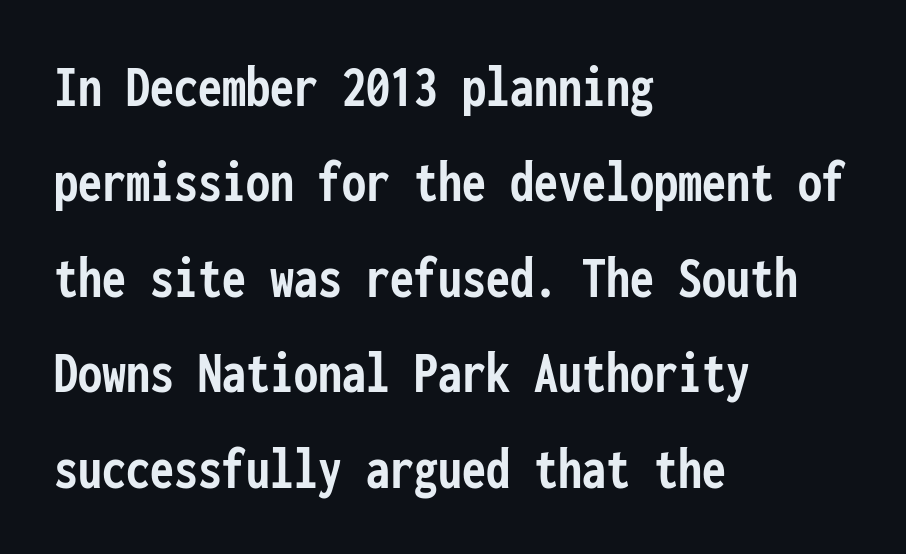
Q: Is the text bold? A: Yes.
Q: Is the text italic (slanted)? A: No, it is upright.
Q: Is the typeface a serif or a sans-serif typeface? A: Sans-serif.
Q: Is the text underlined? A: No.
Q: How is the paragraph aligned? A: Left-aligned.
Q: Is the spacing between letters normal or unusually wide? A: Normal.
Q: Is the spacing between lines tight, normal or loose? A: Normal.
Q: Width (condensed, normal, or wide)? A: Condensed.
Q: Stroke contrast? A: Low.
Q: x-height? A: Medium.
Q: Monospaced? A: Yes.
